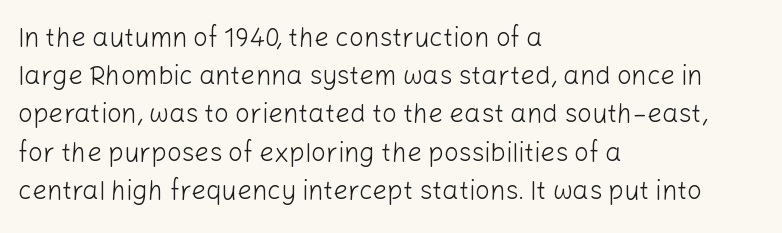
The vertical gap from one line to the next is medium. Quick note: underline off. The characters are drawn with everyday or finer stroke widths. A typesetter would mark this as roman, not italic. Caption: multi-line text, flush left, ragged right.
